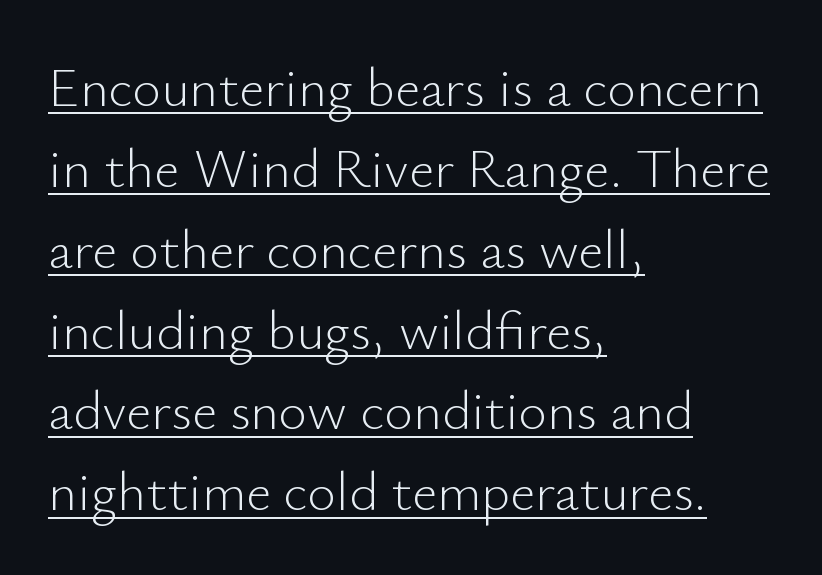
The line-height multiplier appears to be the usual default. Compared with a typical body face, this is equally light or lighter still. Nothing sits at the stroke ends, so this counts as sans-serif. In terms of letterspacing, this is plain default setting.
